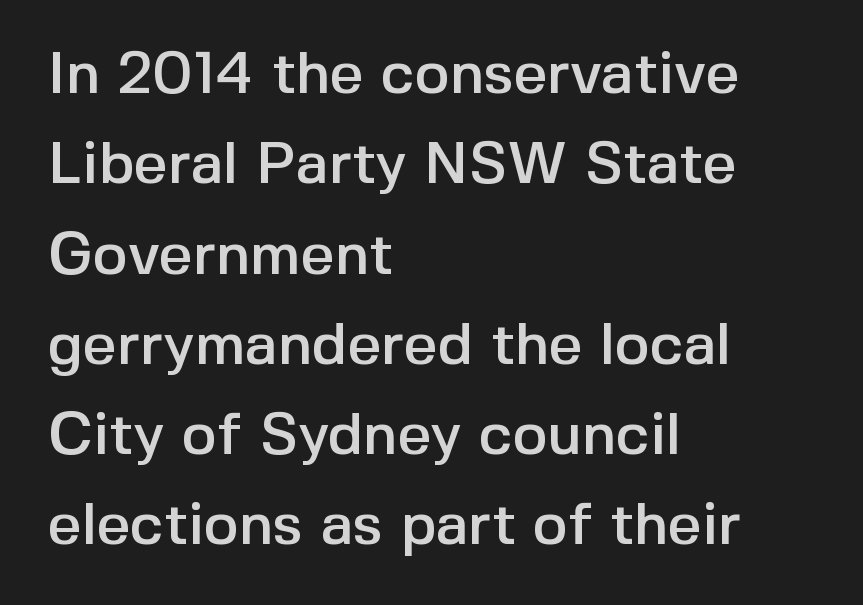
The image shows 59 px sans-serif type, upright; set left-aligned, normal line spacing (1.53x), normal letter spacing, not underlined; a medium x-height.
